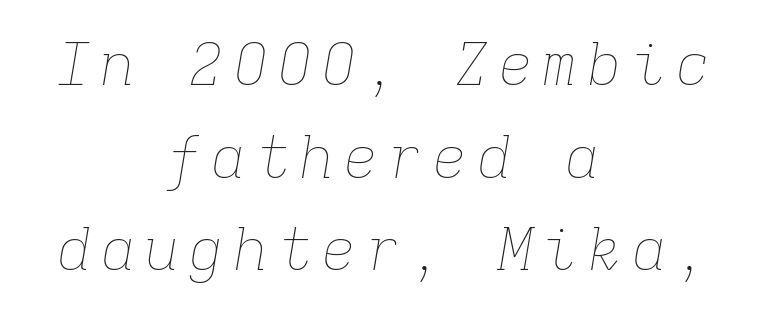
{"italic": "yes", "lean": "right", "slant_degrees": 9, "bold": "no", "weight": "thin", "width": "normal", "stroke_contrast": "low", "x_height": "medium", "monospaced": "yes", "underline": "no", "align": "center", "line_spacing": "normal", "line_spacing_ratio": 1.57, "glyph_px": 59}
